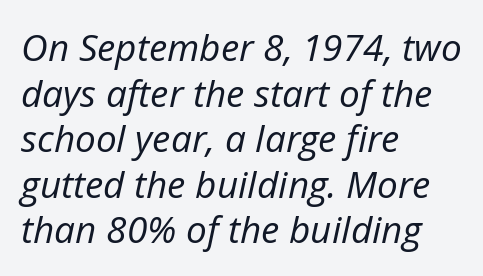
Q: Is the text bold? A: No.
Q: Is the text italic (slanted)? A: Yes, it leans right by about 12 degrees.
Q: Is the text underlined? A: No.
Q: How is the paragraph aligned? A: Left-aligned.
Q: Is the spacing between letters normal or unusually wide? A: Normal.
Q: Width (condensed, normal, or wide)? A: Normal.
Q: Stroke contrast? A: Low.
Q: x-height? A: Medium.
Q: Monospaced? A: No.
